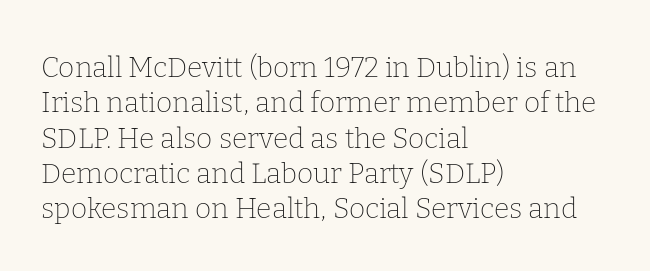
Q: Is the text bold? A: No.
Q: Is the text italic (slanted)? A: No, it is upright.
Q: Is the typeface a serif or a sans-serif typeface? A: Serif.
Q: Is the text underlined? A: No.
Q: How is the paragraph aligned? A: Left-aligned.
Q: Is the spacing between letters normal or unusually wide? A: Normal.
Q: Is the spacing between lines tight, normal or loose? A: Normal.
Q: Width (condensed, normal, or wide)? A: Normal.
Q: Stroke contrast? A: Low.
Q: x-height? A: Medium.
Q: Monospaced? A: No.
